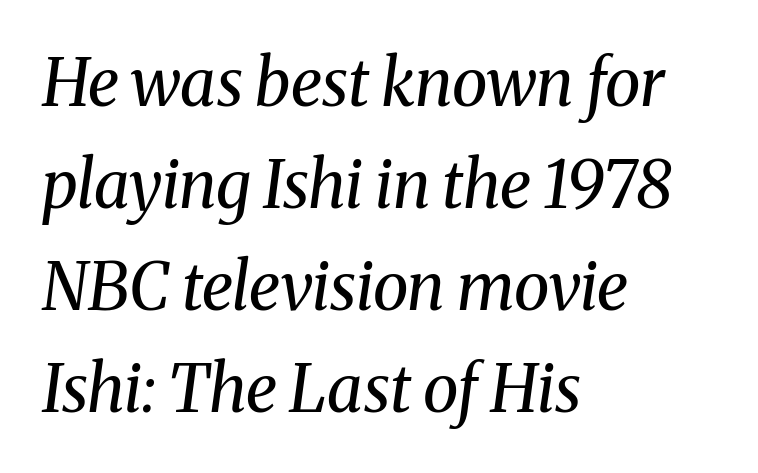
{"serif": "yes", "italic": "yes", "lean": "right", "slant_degrees": 8, "bold": "no", "weight": "regular", "width": "normal", "stroke_contrast": "medium", "x_height": "medium", "monospaced": "no", "underline": "no", "align": "left", "line_spacing": "normal", "line_spacing_ratio": 1.57, "letter_spacing": "normal", "letter_spacing_em": 0.0, "glyph_px": 65}
